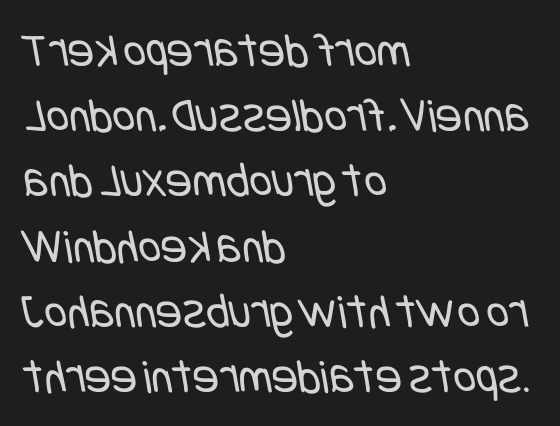
{"serif": "no", "bold": "no", "weight": "regular", "width": "condensed", "stroke_contrast": "low", "x_height": "large", "underline": "no", "align": "left", "line_spacing": "normal", "line_spacing_ratio": 1.33, "letter_spacing": "normal", "letter_spacing_em": 0.0, "glyph_px": 49}
